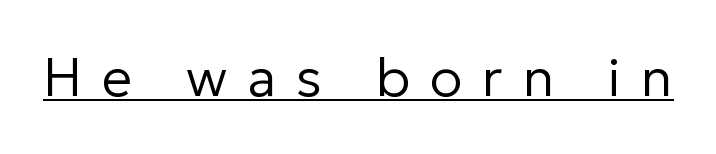
The image shows 54 px regular-weight sans-serif type, upright; set unusually wide letter spacing (+0.37 em), underlined; low stroke contrast and a medium x-height.
